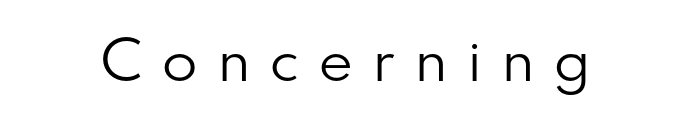
The image shows 53 px regular-weight sans-serif type, upright; set unusually wide letter spacing (+0.35 em), not underlined; low stroke contrast and a small x-height.
